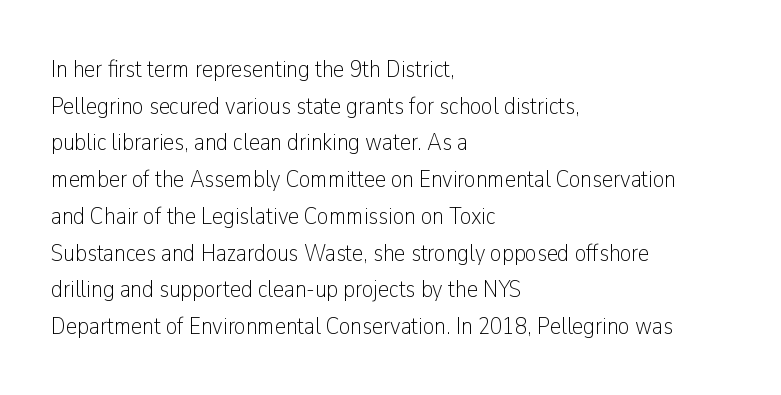
Weight: in the light-to-regular range. In CSS terms this would be text-align: left. The letters stand straight up with perfectly vertical stems. Each new line begins a customary step beneath the previous one. Characters follow at the spacing the type designer built in.
